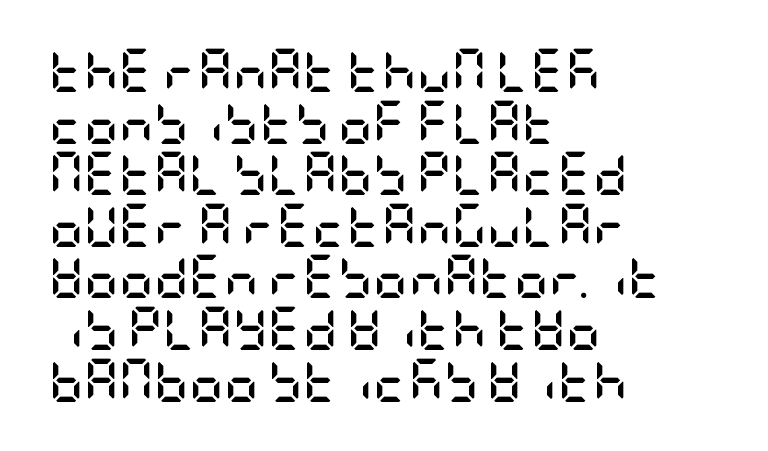
Regarding serifs, this sample does without them. The font is running at its bold setting. Descender tails drop into unmarked territory. Each line starts at the same left margin while the right side varies. The specimen reads as upright at a glance.
